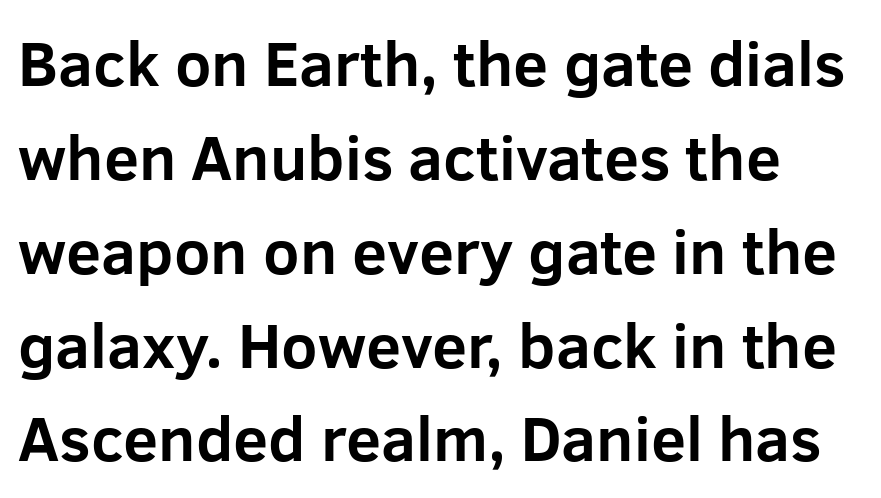
This sample uses an upright cut, with every glyph sitting square on the baseline. Looks like regular typesetting: each glyph gets only the width it needs. Caption: bold face, heavy strokes. This sample keeps an unexceptional amount of space between lines.
